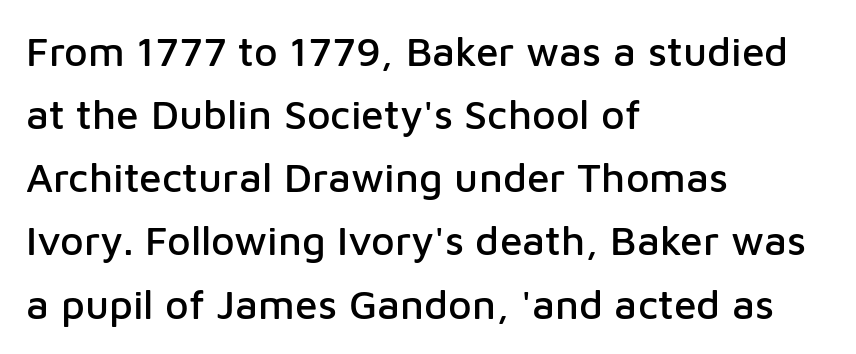
The image shows 41 px sans-serif type, upright; set left-aligned, normal line spacing (1.54x), normal letter spacing, not underlined; low stroke contrast and a medium x-height.
